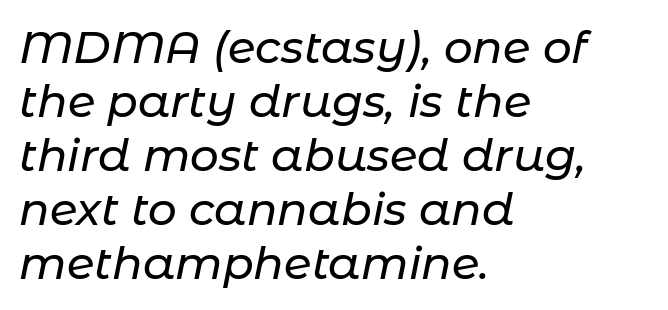
{"italic": "yes", "lean": "right", "slant_degrees": 11, "width": "normal", "stroke_contrast": "low", "x_height": "medium", "monospaced": "no", "underline": "no", "align": "left", "line_spacing_ratio": 1.2, "letter_spacing": "normal", "letter_spacing_em": 0.0, "glyph_px": 45}
